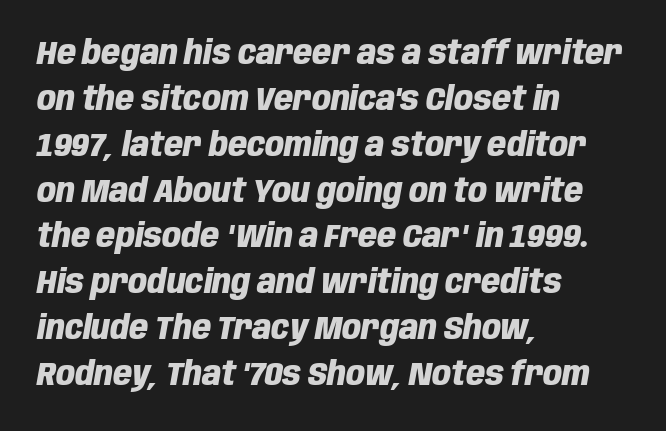
The image shows 33 px heavy, condensed type, italic (leaning right); set left-aligned, normal line spacing (1.39x), normal letter spacing, not underlined; low stroke contrast and a large x-height.
